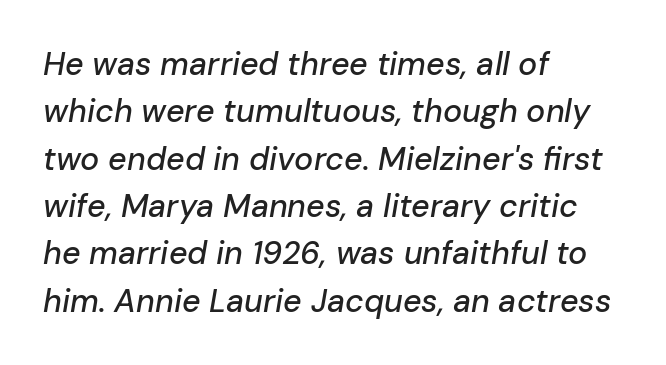
Q: Is the text italic (slanted)? A: Yes, it leans right by about 10 degrees.
Q: Is the text underlined? A: No.
Q: How is the paragraph aligned? A: Left-aligned.
Q: Is the spacing between letters normal or unusually wide? A: Normal.
Q: Is the spacing between lines tight, normal or loose? A: Normal.
Q: Width (condensed, normal, or wide)? A: Normal.
Q: Stroke contrast? A: Low.
Q: x-height? A: Medium.
Q: Monospaced? A: No.
